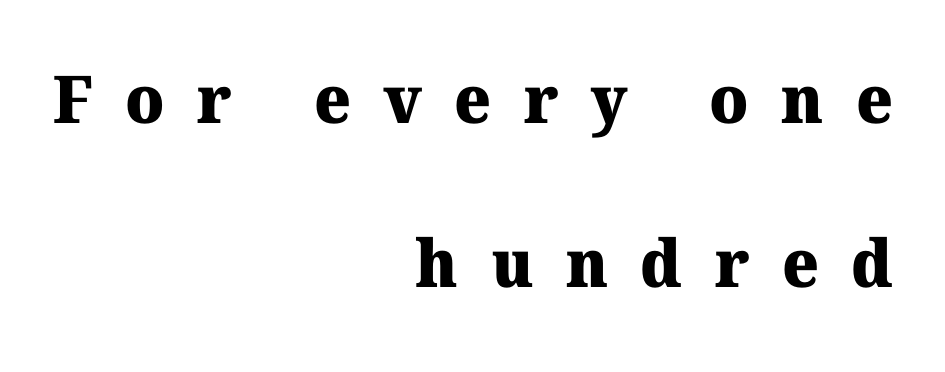
The image shows 66 px heavy serif type; set right-aligned, loose line spacing (2.48x), unusually wide letter spacing (+0.49 em), not underlined; medium stroke contrast and a medium x-height.
